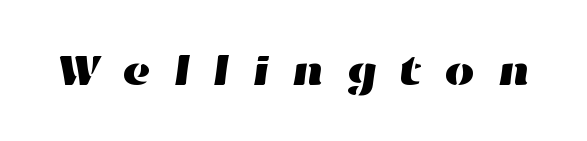
Q: Is the text underlined? A: No.
Q: Is the spacing between letters normal or unusually wide? A: Unusually wide.
Q: Width (condensed, normal, or wide)? A: Wide.
Q: Stroke contrast? A: High.
Q: x-height? A: Medium.
Q: Monospaced? A: No.
